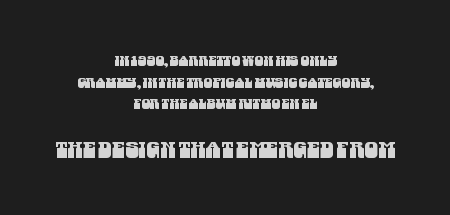
The image shows 22 px text type; set centered, normal line spacing (1.55x), normal letter spacing, not underlined; the second (bottom) block is 1.57x larger.
